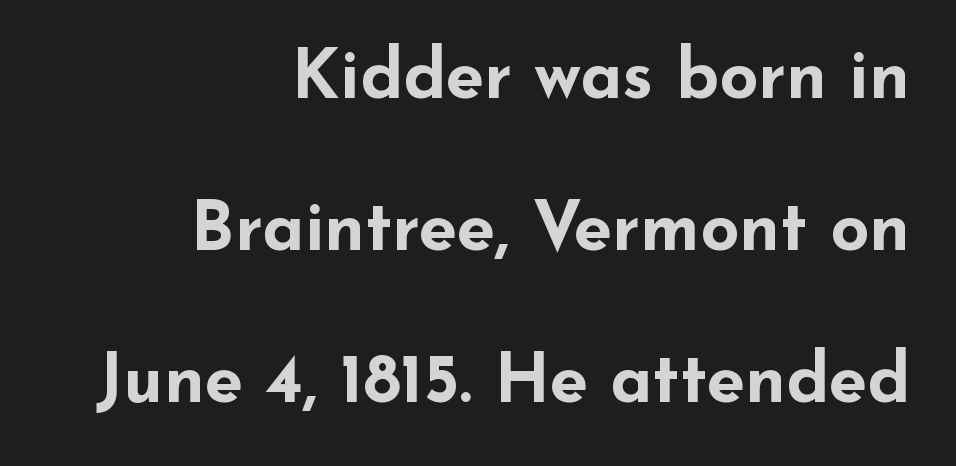
{"serif": "no", "italic": "no", "bold": "yes", "weight": "bold", "width": "wide", "stroke_contrast": "low", "x_height": "small", "monospaced": "no", "underline": "no", "align": "right", "line_spacing": "loose", "line_spacing_ratio": 2.2, "letter_spacing": "normal", "letter_spacing_em": 0.0, "glyph_px": 69}
